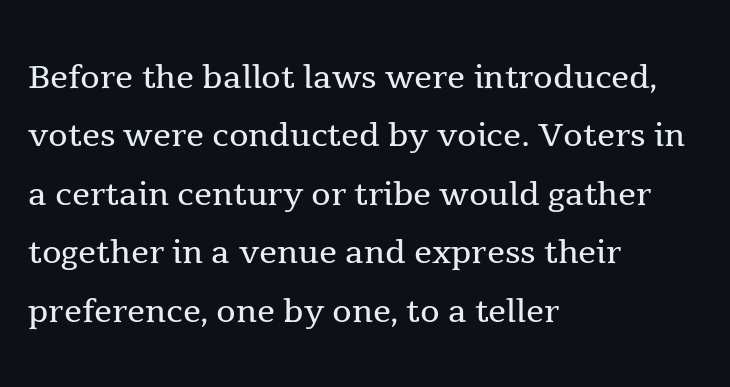
The image shows 45 px regular-weight serif type, upright; set left-aligned, normal line spacing (1.3x), normal letter spacing, not underlined; a medium x-height.
